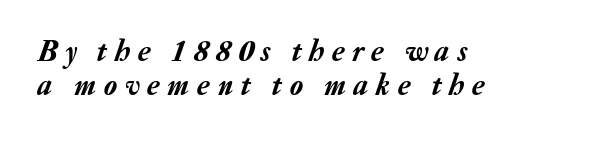
Q: Is the text italic (slanted)? A: Yes, it leans right by about 20 degrees.
Q: Is the text underlined? A: No.
Q: How is the paragraph aligned? A: Left-aligned.
Q: Is the spacing between letters normal or unusually wide? A: Unusually wide.
Q: Is the spacing between lines tight, normal or loose? A: Tight.
Q: Width (condensed, normal, or wide)? A: Normal.
Q: Stroke contrast? A: Low.
Q: x-height? A: Medium.
Q: Monospaced? A: No.
